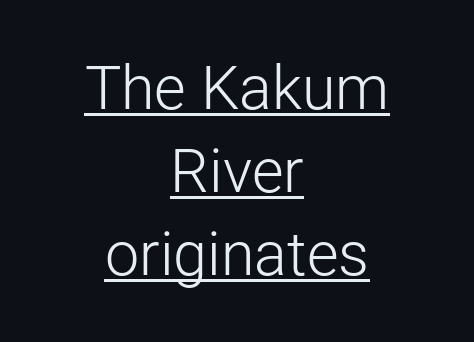
The image shows 61 px light sans-serif type, upright; set centered, normal line spacing (1.36x), normal letter spacing, underlined; low stroke contrast and a medium x-height.
